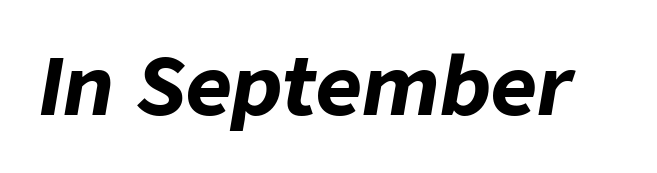
Q: Is the text bold? A: Yes.
Q: Is the text italic (slanted)? A: Yes, it leans right by about 9 degrees.
Q: Is the text underlined? A: No.
Q: Is the spacing between letters normal or unusually wide? A: Normal.
Q: Width (condensed, normal, or wide)? A: Normal.
Q: Stroke contrast? A: Low.
Q: x-height? A: Medium.
Q: Monospaced? A: No.
